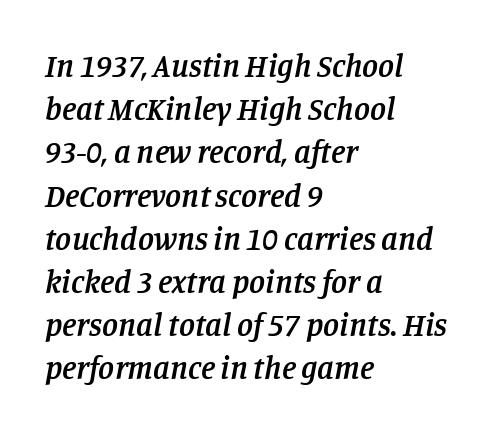
{"serif": "yes", "italic": "yes", "lean": "right", "slant_degrees": 11, "bold": "semi", "weight": "semibold", "width": "normal", "stroke_contrast": "low", "x_height": "large", "monospaced": "no", "underline": "no", "align": "left", "line_spacing": "normal", "line_spacing_ratio": 1.35, "letter_spacing": "normal", "letter_spacing_em": 0.0, "glyph_px": 32}
